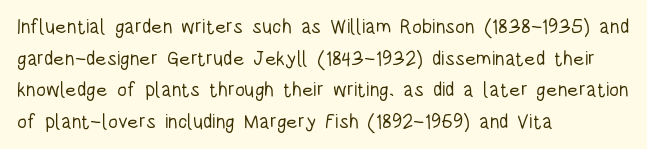
Teacher's note: observe the even left margin — that is flush-left alignment. The passage shown is not underscored anywhere. The rendering uses a moderate line-height, typical for paragraphs. Ascenders rise straight up at ninety degrees. Nobody touched the tracking dial on this one.
